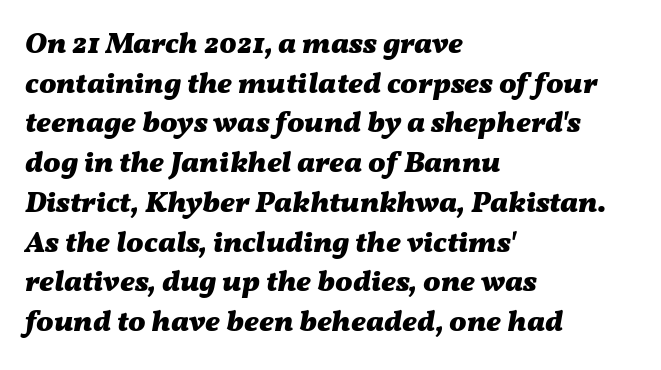
The image shows 29 px heavy, wide type, italic (leaning right); set left-aligned, normal line spacing (1.37x), normal letter spacing, not underlined; medium stroke contrast and a medium x-height.
